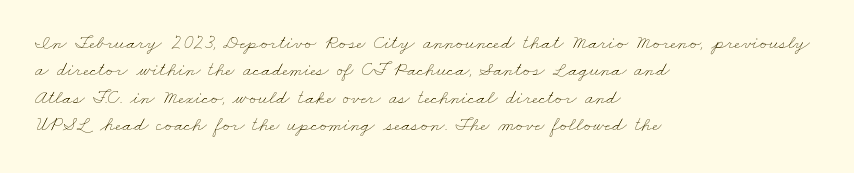
Q: Is the text bold? A: No.
Q: Is the text underlined? A: No.
Q: How is the paragraph aligned? A: Left-aligned.
Q: Is the spacing between letters normal or unusually wide? A: Normal.
Q: Is the spacing between lines tight, normal or loose? A: Normal.
